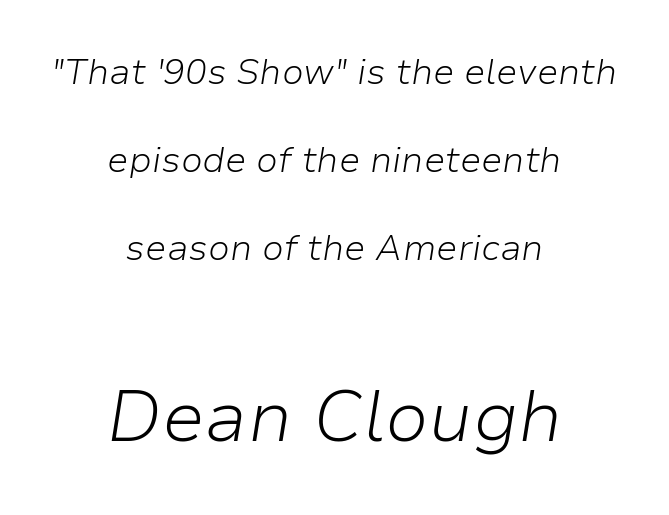
{"italic": "yes", "lean": "right", "slant_degrees": 9, "bold": "no", "weight": "light", "width": "normal", "stroke_contrast": "low", "x_height": "medium", "monospaced": "no", "underline": "no", "align": "center", "line_spacing": "loose", "line_spacing_ratio": 2.44, "letter_spacing": "normal", "letter_spacing_em": 0.0, "larger_block": "second", "size_ratio": 2.0, "glyph_px": 72}
